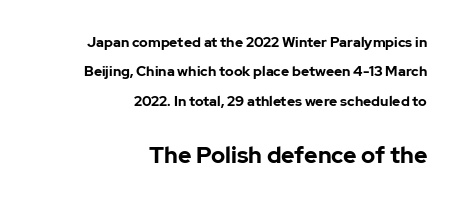
{"italic": "no", "bold": "yes", "underline": "no", "align": "right", "line_spacing": "loose", "line_spacing_ratio": 2.1, "letter_spacing": "normal", "letter_spacing_em": 0.0, "larger_block": "second", "size_ratio": 1.64, "glyph_px": 23}
